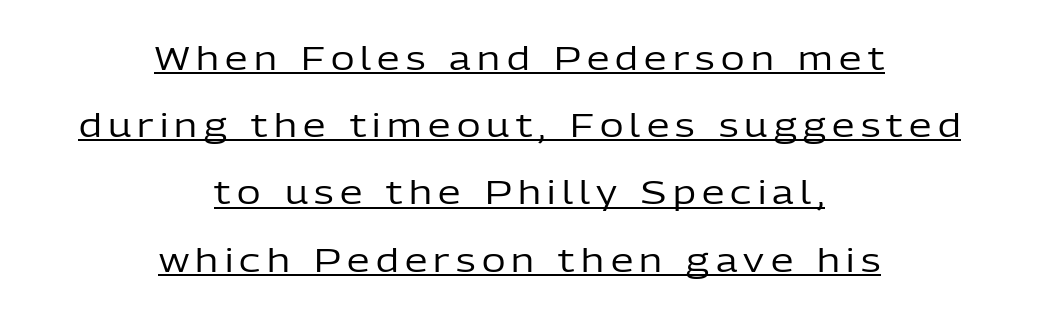
Q: Is the text bold? A: No.
Q: Is the text italic (slanted)? A: No, it is upright.
Q: Is the typeface a serif or a sans-serif typeface? A: Sans-serif.
Q: Is the text underlined? A: Yes.
Q: How is the paragraph aligned? A: Centered.
Q: Is the spacing between letters normal or unusually wide? A: Unusually wide.
Q: Is the spacing between lines tight, normal or loose? A: Loose.
Q: Width (condensed, normal, or wide)? A: Normal.
Q: Stroke contrast? A: Low.
Q: x-height? A: Medium.
Q: Monospaced? A: No.
